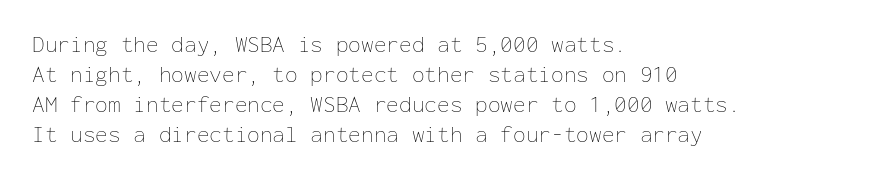
Q: Is the text bold? A: No.
Q: Is the text italic (slanted)? A: No, it is upright.
Q: Is the text underlined? A: No.
Q: How is the paragraph aligned? A: Left-aligned.
Q: Is the spacing between letters normal or unusually wide? A: Normal.
Q: Is the spacing between lines tight, normal or loose? A: Normal.
